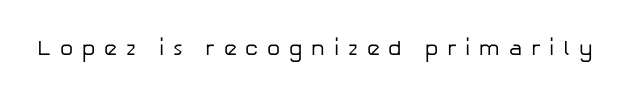
Counters stay open thanks to moderate or lighter strokes. No italicization has been applied; the sample stays upright. Letters rest on an invisible, unmarked baseline. Caption: expanded tracking, letters set apart.
